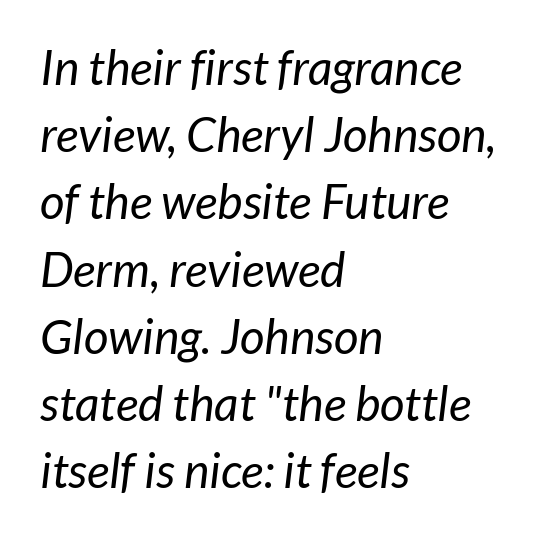
Q: Is the text bold? A: No.
Q: Is the typeface a serif or a sans-serif typeface? A: Sans-serif.
Q: Is the text underlined? A: No.
Q: How is the paragraph aligned? A: Left-aligned.
Q: Is the spacing between letters normal or unusually wide? A: Normal.
Q: Is the spacing between lines tight, normal or loose? A: Normal.
Q: Width (condensed, normal, or wide)? A: Normal.
Q: Stroke contrast? A: Low.
Q: x-height? A: Medium.
Q: Monospaced? A: No.
